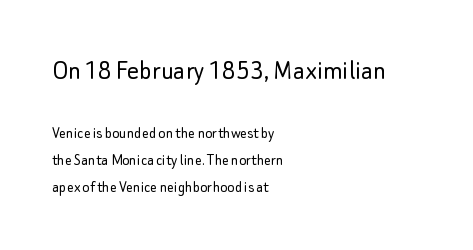
The image shows 29 px light sans-serif type, upright; set left-aligned, normal line spacing (1.6x), normal letter spacing, not underlined; the first (top) block is 1.71x larger; low stroke contrast and a small x-height.
